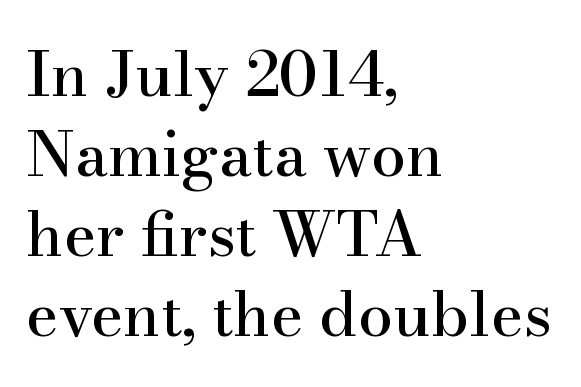
The image shows 62 px serif type, upright; set left-aligned, normal line spacing (1.29x), normal letter spacing, not underlined; high stroke contrast and a small x-height.
